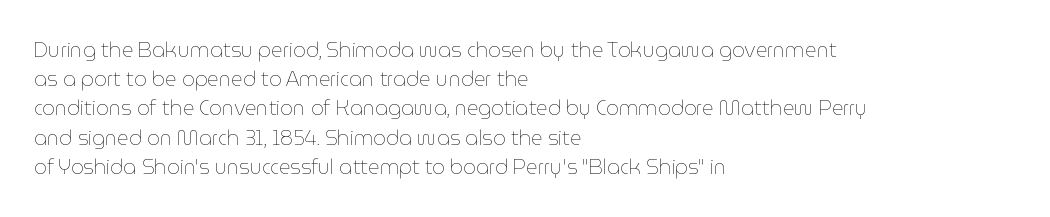
The image shows 20 px text type, upright; set left-aligned, normal line spacing (1.46x), normal letter spacing, not underlined.
